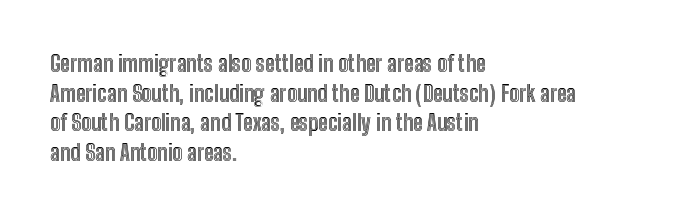
{"italic": "no", "underline": "no", "align": "left", "line_spacing": "normal", "line_spacing_ratio": 1.35, "letter_spacing": "normal", "letter_spacing_em": 0.0, "glyph_px": 22}
